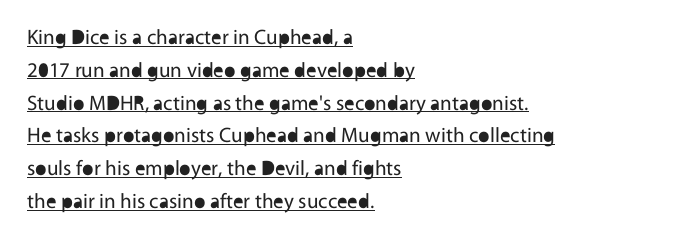
The image shows 21 px text type, upright; set left-aligned, normal line spacing (1.56x), normal letter spacing, underlined.
